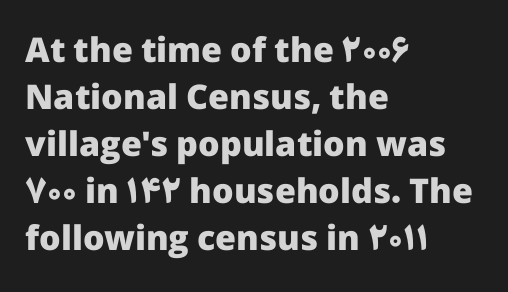
Heavy, bold letterforms. Nothing unusual about the tracking: characters are spaced as the font intends. The passage shown is typeset with a sans-serif family. This block has exactly the height ordinary leading produces. Horizontally, the lines are justified to the leading edge only. Unmarked baselines from the first word to the last.
